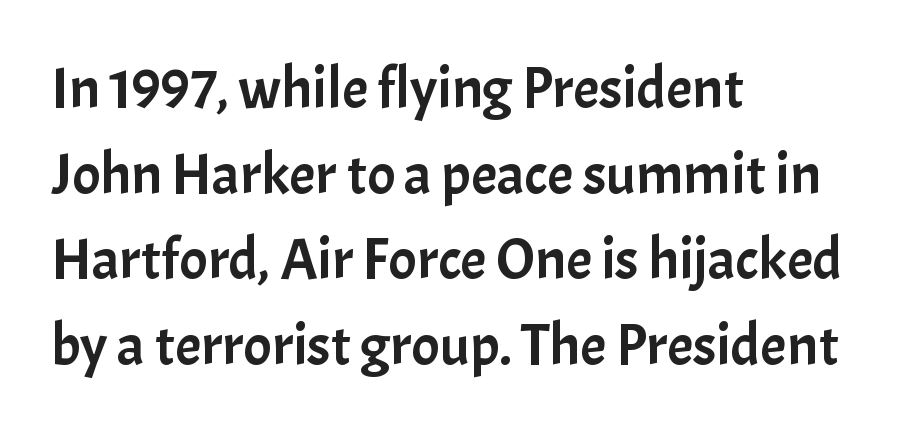
The image shows 59 px sans-serif type, upright; set left-aligned, normal line spacing (1.45x), normal letter spacing, not underlined; low stroke contrast and a medium x-height.
